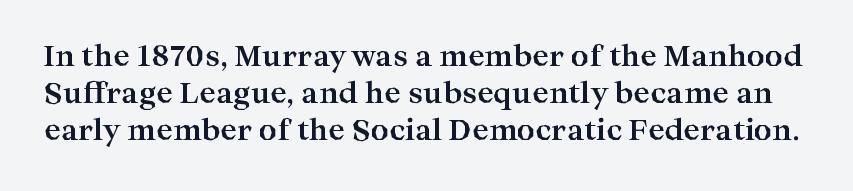
Type style note: has serifs. The face used here is proportionally spaced, like ordinary book or web type. Do the letters lean? They stand straight. This is heavy type, rendered in bold. No extra tracking has been applied to these lines. How would I describe the line gaps? Plain and ordinary.
